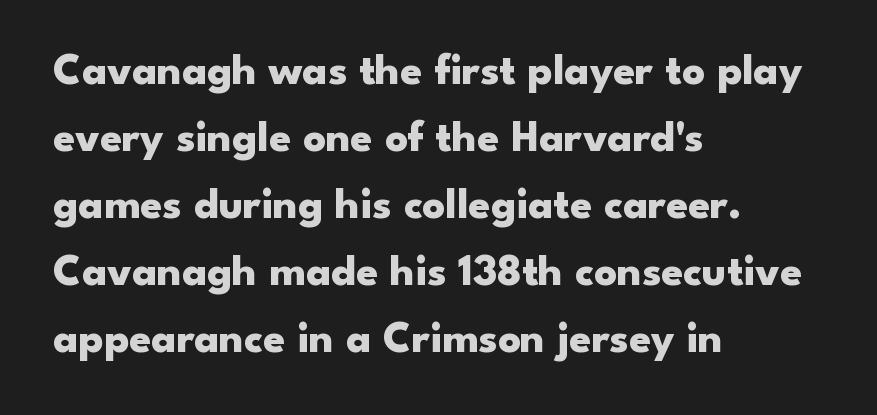
Characters follow at the spacing the type designer built in. Classification — sans serif. The gap between lines stays unmarked. The letters advance in unequal steps, a hallmark of proportional type.
